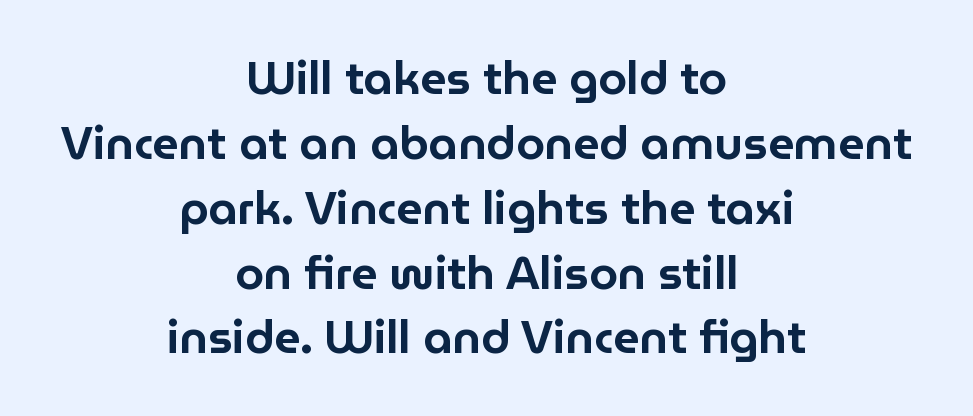
Q: Is the text italic (slanted)? A: No, it is upright.
Q: Is the typeface a serif or a sans-serif typeface? A: Sans-serif.
Q: Is the text underlined? A: No.
Q: How is the paragraph aligned? A: Centered.
Q: Is the spacing between letters normal or unusually wide? A: Normal.
Q: Is the spacing between lines tight, normal or loose? A: Normal.
Q: Width (condensed, normal, or wide)? A: Normal.
Q: Stroke contrast? A: Low.
Q: x-height? A: Medium.
Q: Monospaced? A: No.
